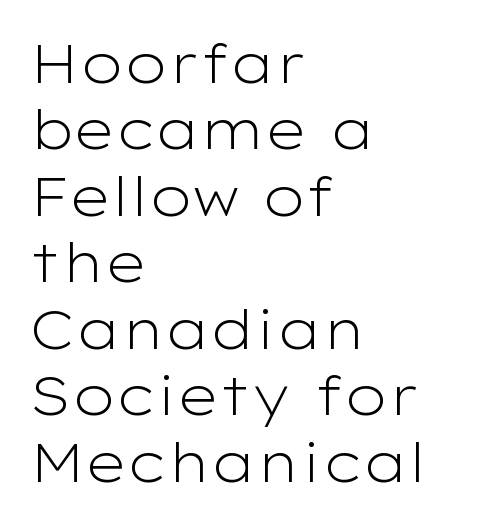
Grotesque or geometric, the face here clearly has no serifs. What stands out about the letter spacing? Nothing — it is the standard amount. The string is rendered with underlining switched off. Varying glyph widths throughout — classic text-font behaviour. The specimen reads as upright at a glance. Horizontally, the lines are justified to the leading edge only.
